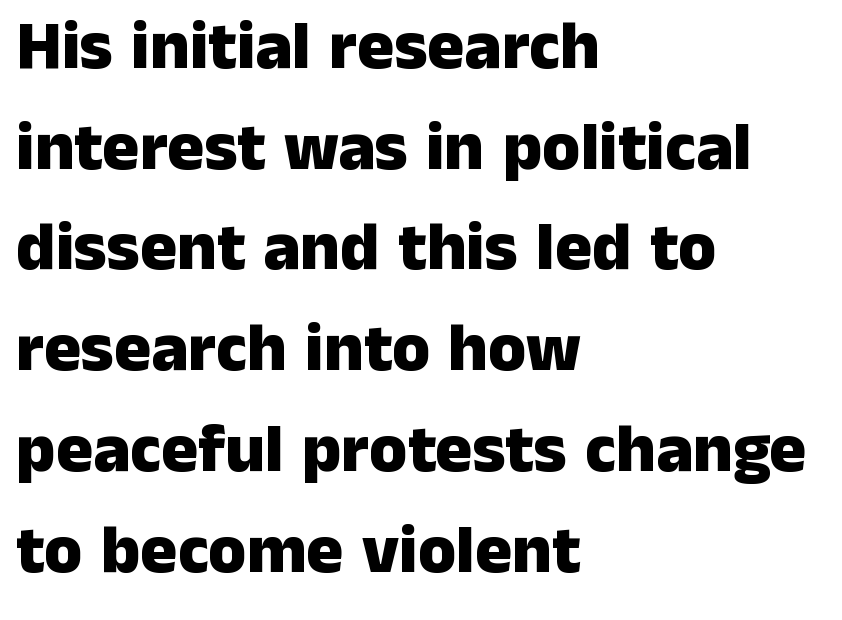
A normal amount of white space separates one row of letters from the next. Heavy, bold letterforms. The text was rendered using a sans face with plain stroke endings. The letters advance in unequal steps, a hallmark of proportional type.
